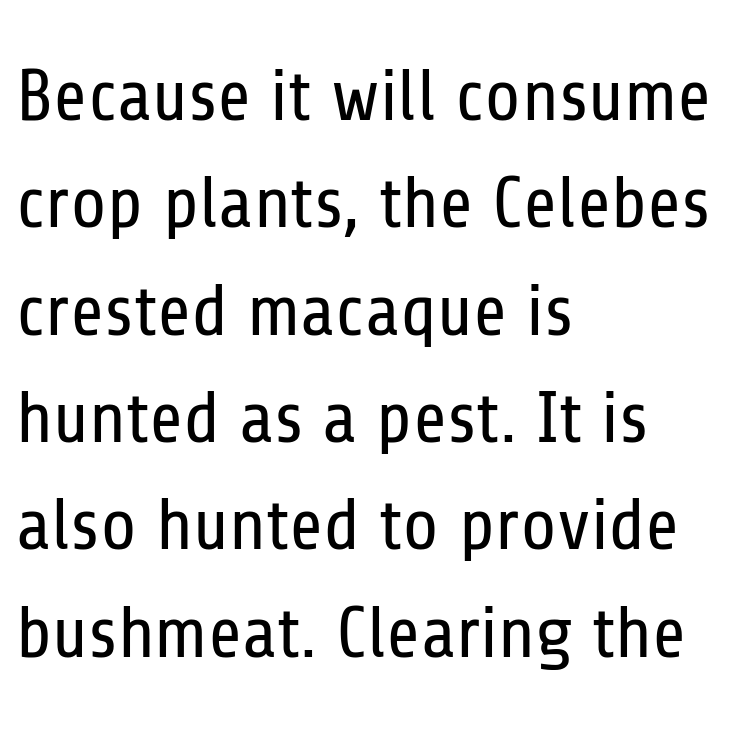
{"serif": "no", "italic": "no", "bold": "no", "weight": "regular", "width": "condensed", "stroke_contrast": "low", "x_height": "medium", "monospaced": "no", "underline": "no", "align": "left", "line_spacing": "normal", "line_spacing_ratio": 1.47, "letter_spacing": "normal", "letter_spacing_em": 0.0, "glyph_px": 73}
